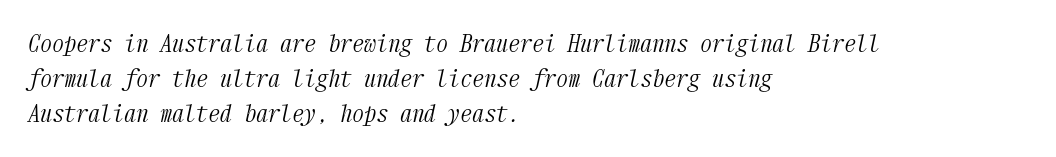
The image shows 24 px text type, italic (leaning right); set left-aligned, normal line spacing (1.46x), normal letter spacing, not underlined.
